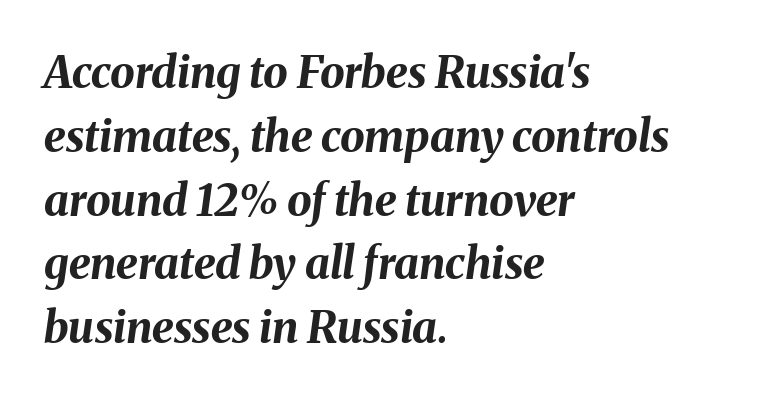
The image shows 44 px bold type, italic (leaning right); set left-aligned, normal line spacing (1.45x), normal letter spacing, not underlined; medium stroke contrast and a medium x-height.
